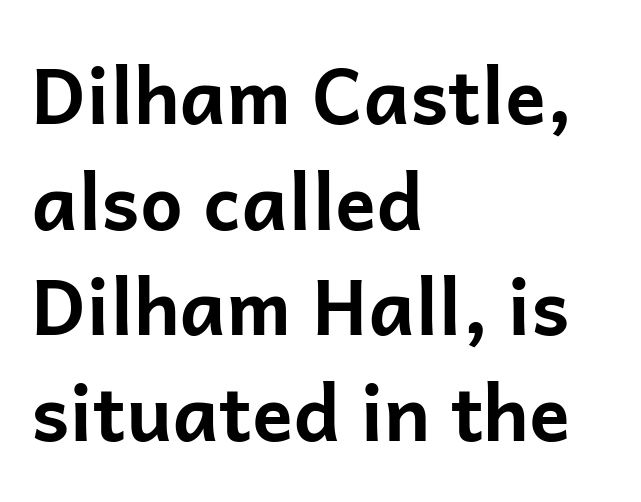
Q: Is the text bold? A: Yes.
Q: Is the text italic (slanted)? A: No, it is upright.
Q: Is the typeface a serif or a sans-serif typeface? A: Sans-serif.
Q: Is the text underlined? A: No.
Q: How is the paragraph aligned? A: Left-aligned.
Q: Is the spacing between letters normal or unusually wide? A: Normal.
Q: Is the spacing between lines tight, normal or loose? A: Normal.
Q: Width (condensed, normal, or wide)? A: Normal.
Q: Stroke contrast? A: Low.
Q: x-height? A: Medium.
Q: Monospaced? A: No.
